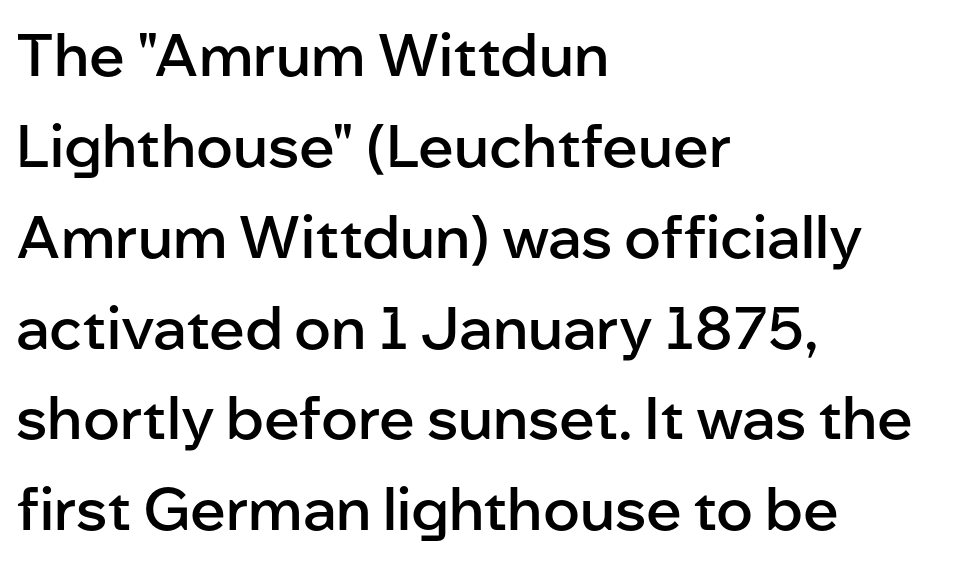
Q: Is the text bold? A: Semi-bold.
Q: Is the text italic (slanted)? A: No, it is upright.
Q: Is the typeface a serif or a sans-serif typeface? A: Sans-serif.
Q: Is the text underlined? A: No.
Q: How is the paragraph aligned? A: Left-aligned.
Q: Is the spacing between letters normal or unusually wide? A: Normal.
Q: Is the spacing between lines tight, normal or loose? A: Normal.
Q: Width (condensed, normal, or wide)? A: Normal.
Q: Stroke contrast? A: Low.
Q: x-height? A: Medium.
Q: Monospaced? A: No.
